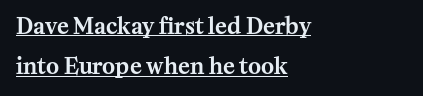
The image shows 22 px text type, upright; set left-aligned, line spacing 1.84x, normal letter spacing, underlined.
